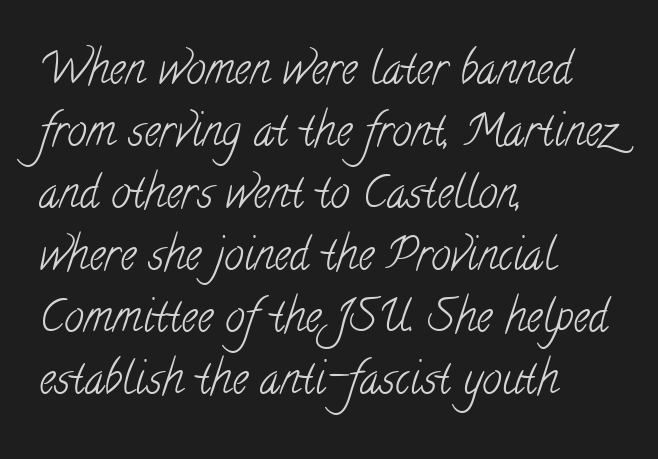
A typesetter would label this face a serif. The space beneath each line is pristine and unruled. This sample keeps an unexceptional amount of space between lines. Leftover space on each line is placed entirely after the last word. Caption: standard tracking, unaltered.
